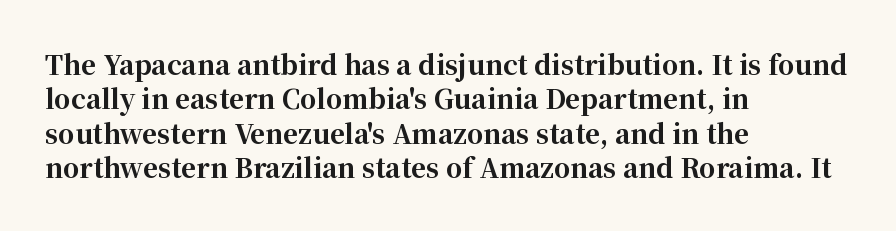
Words appear dense and cohesive because spacing is normal. Typeset ragged right — the left edge is the straight one. This sample keeps an unexceptional amount of space between lines. A clean baseline with only descenders dipping below it. Notice how thick the strokes are: this is what a full bold looks like. This is the regular roman posture of the typeface.
